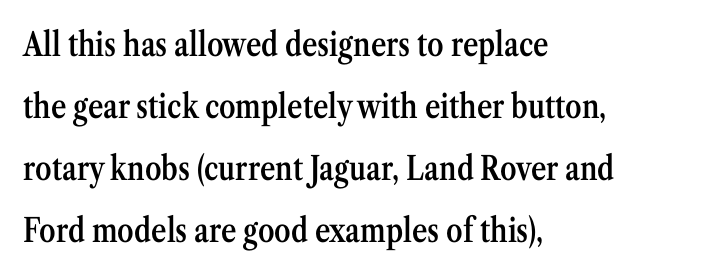
Q: Is the text bold? A: Semi-bold.
Q: Is the text italic (slanted)? A: No, it is upright.
Q: Is the typeface a serif or a sans-serif typeface? A: Serif.
Q: Is the text underlined? A: No.
Q: How is the paragraph aligned? A: Left-aligned.
Q: Is the spacing between letters normal or unusually wide? A: Normal.
Q: Width (condensed, normal, or wide)? A: Condensed.
Q: Stroke contrast? A: Medium.
Q: x-height? A: Medium.
Q: Monospaced? A: No.
